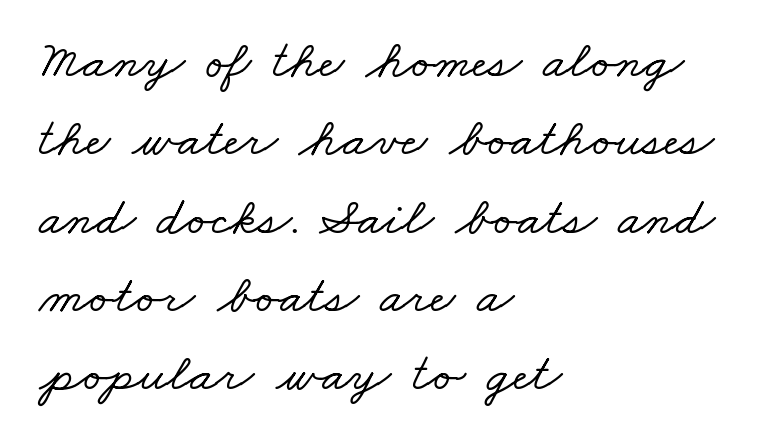
The image shows 54 px wide serif type; set left-aligned, normal line spacing (1.45x), normal letter spacing, not underlined; low stroke contrast and a small x-height.
